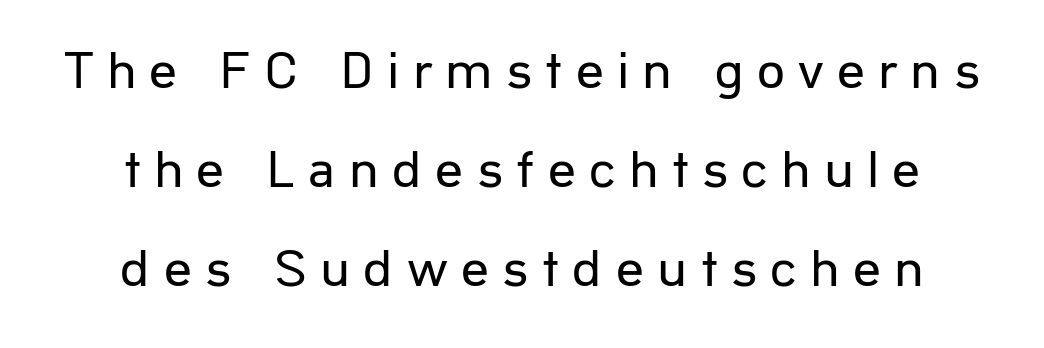
Q: Is the text bold? A: No.
Q: Is the text italic (slanted)? A: No, it is upright.
Q: Is the typeface a serif or a sans-serif typeface? A: Sans-serif.
Q: Is the text underlined? A: No.
Q: Is the spacing between letters normal or unusually wide? A: Unusually wide.
Q: Width (condensed, normal, or wide)? A: Normal.
Q: Stroke contrast? A: Low.
Q: x-height? A: Medium.
Q: Monospaced? A: No.
